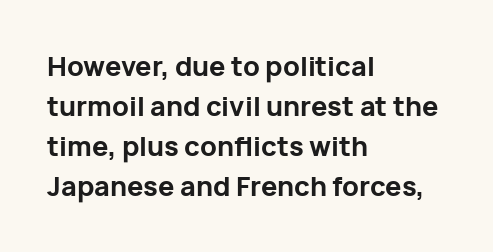
The image shows 27 px bold type, upright; set left-aligned, normal line spacing (1.48x), normal letter spacing, not underlined.
